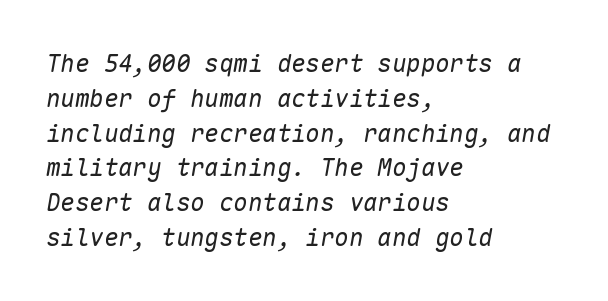
{"italic": "yes", "lean": "right", "slant_degrees": 10, "bold": "no", "underline": "no", "align": "left", "line_spacing": "normal", "line_spacing_ratio": 1.45, "letter_spacing": "normal", "letter_spacing_em": 0.0, "glyph_px": 24}
